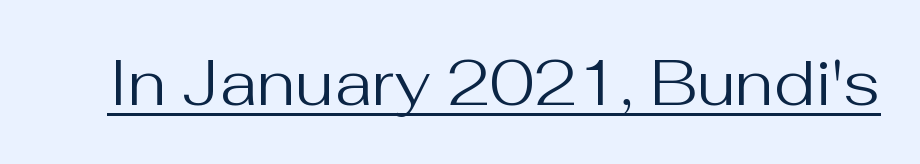
Q: Is the text bold? A: No.
Q: Is the text italic (slanted)? A: No, it is upright.
Q: Is the typeface a serif or a sans-serif typeface? A: Sans-serif.
Q: Is the text underlined? A: Yes.
Q: Is the spacing between letters normal or unusually wide? A: Normal.
Q: Width (condensed, normal, or wide)? A: Normal.
Q: Stroke contrast? A: Medium.
Q: x-height? A: Medium.
Q: Monospaced? A: No.
